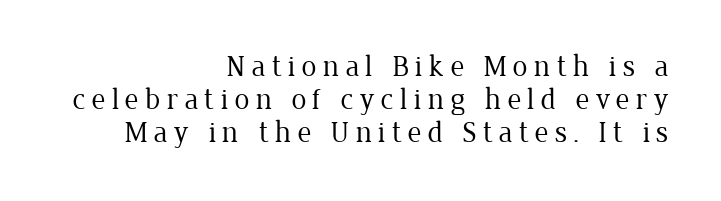
The image shows 30 px regular-weight serif type, upright; set right-aligned, tight line spacing (1.1x), unusually wide letter spacing (+0.2 em), not underlined; low stroke contrast and a medium x-height.
